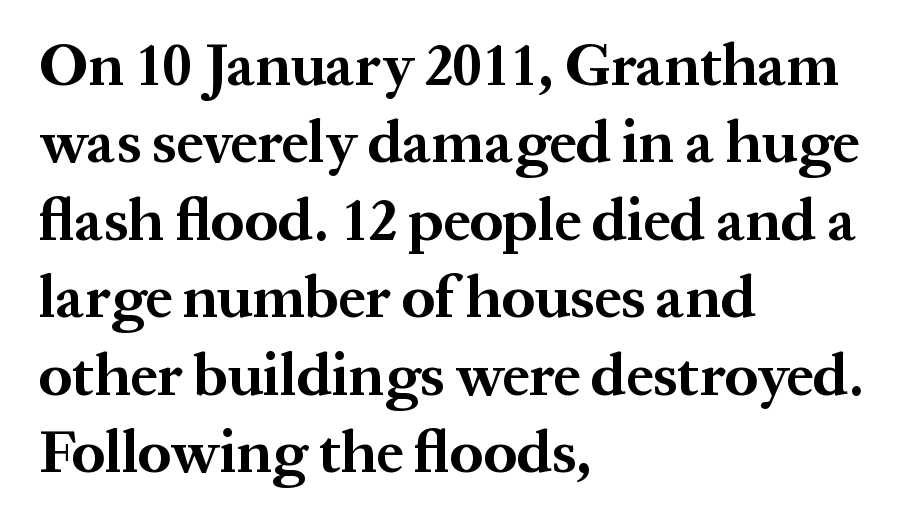
{"serif": "yes", "italic": "no", "bold": "yes", "weight": "bold", "width": "normal", "stroke_contrast": "medium", "x_height": "medium", "monospaced": "no", "underline": "no", "align": "left", "line_spacing": "normal", "line_spacing_ratio": 1.29, "letter_spacing": "normal", "letter_spacing_em": 0.0, "glyph_px": 60}
